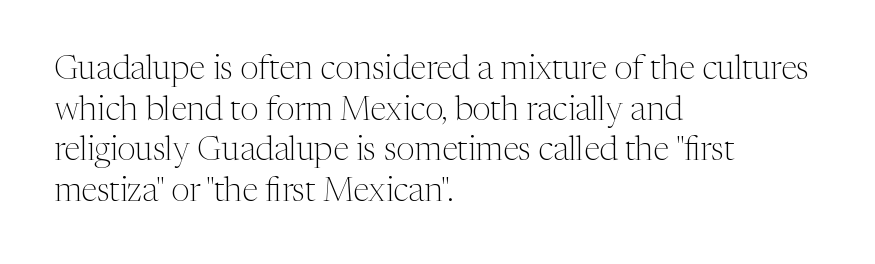
{"serif": "yes", "italic": "no", "bold": "no", "weight": "light", "width": "normal", "stroke_contrast": "medium", "x_height": "medium", "monospaced": "no", "underline": "no", "align": "left", "line_spacing_ratio": 1.23, "letter_spacing": "normal", "letter_spacing_em": 0.0, "glyph_px": 33}
